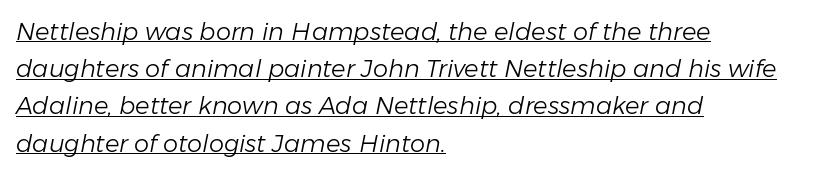
Q: Is the text bold? A: No.
Q: Is the text italic (slanted)? A: Yes, it leans right by about 11 degrees.
Q: Is the text underlined? A: Yes.
Q: How is the paragraph aligned? A: Left-aligned.
Q: Is the spacing between letters normal or unusually wide? A: Normal.
Q: Is the spacing between lines tight, normal or loose? A: Normal.
